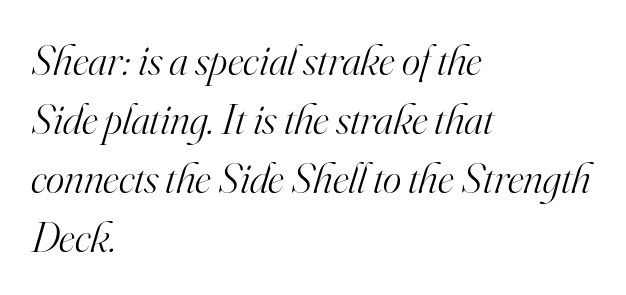
{"serif": "yes", "italic": "yes", "lean": "right", "slant_degrees": 16, "bold": "no", "weight": "light", "width": "normal", "stroke_contrast": "high", "x_height": "small", "monospaced": "no", "underline": "no", "align": "left", "line_spacing": "normal", "line_spacing_ratio": 1.34, "letter_spacing": "normal", "letter_spacing_em": 0.0, "glyph_px": 44}
